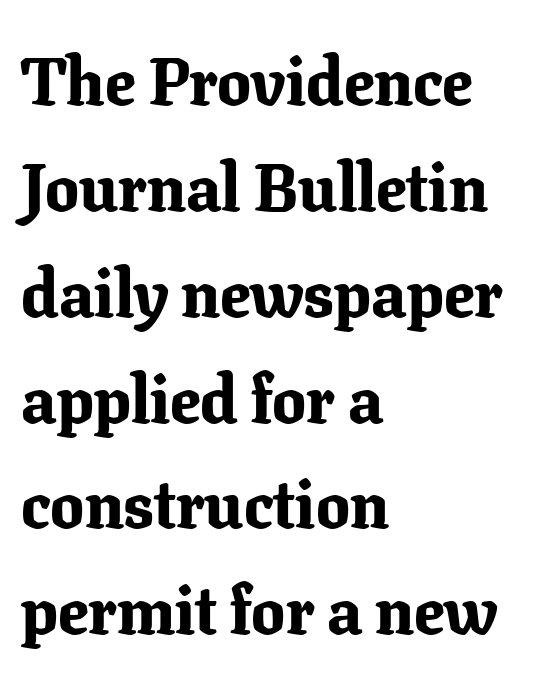
{"serif": "yes", "italic": "no", "bold": "yes", "weight": "bold", "width": "normal", "stroke_contrast": "low", "x_height": "medium", "monospaced": "no", "underline": "no", "align": "left", "line_spacing": "normal", "line_spacing_ratio": 1.58, "letter_spacing": "normal", "letter_spacing_em": 0.0, "glyph_px": 67}
